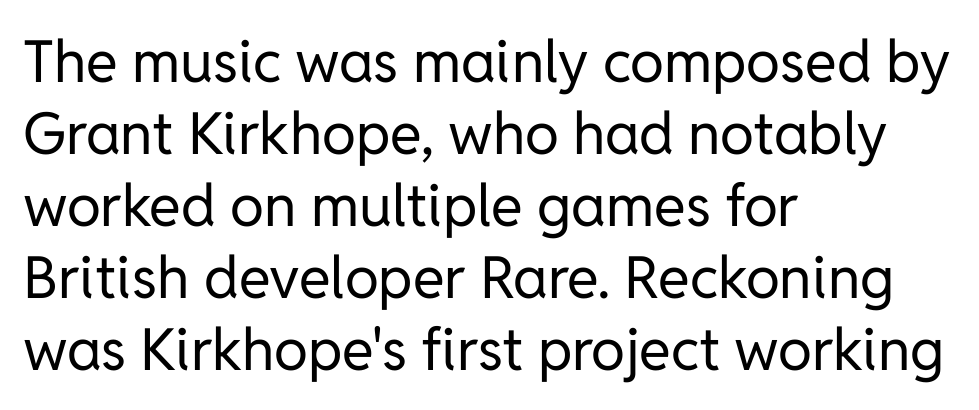
Note the varied advance widths — an 'i' is clearly narrower than an 'm'. Does extra space separate the letters? No, they use regular spacing. Line starts are locked; line ends wander. It's the straight-up-and-down kind of type.
